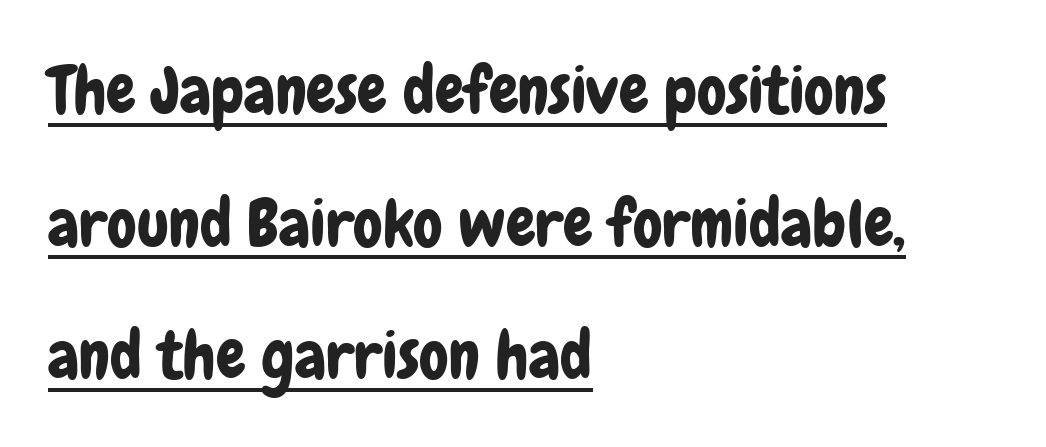
The image shows 66 px condensed sans-serif type, upright; set left-aligned, loose line spacing (2.01x), normal letter spacing, underlined; low stroke contrast and a medium x-height.
